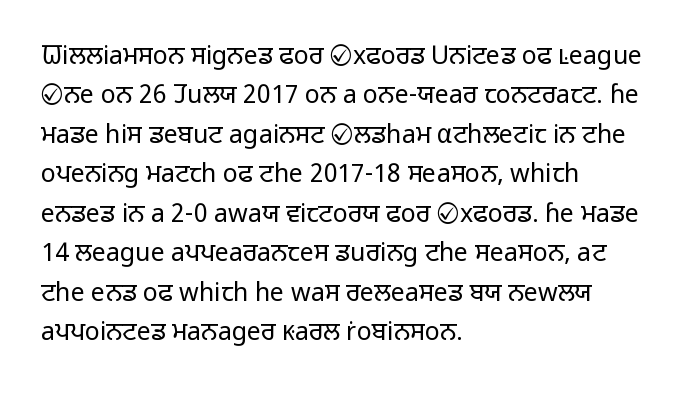
This block has exactly the height ordinary leading produces. Heft: none added — not bold. The face used here is rendered with its standard letterfit. Horizontally, the lines are justified to the leading edge only.
